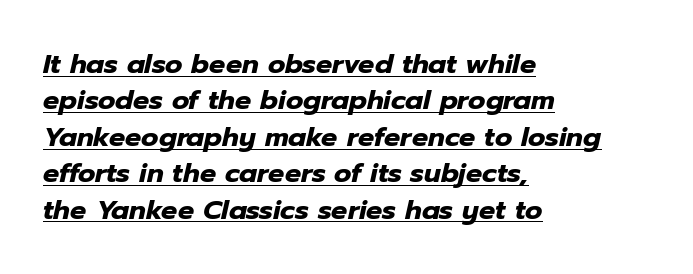
The image shows 27 px bold type, italic (leaning right); set left-aligned, normal line spacing (1.35x), normal letter spacing, underlined.
